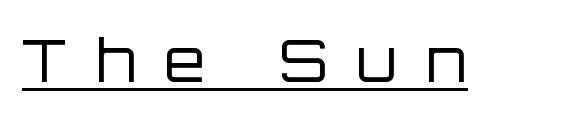
Q: Is the text bold? A: No.
Q: Is the text italic (slanted)? A: No, it is upright.
Q: Is the typeface a serif or a sans-serif typeface? A: Sans-serif.
Q: Is the text underlined? A: Yes.
Q: Is the spacing between letters normal or unusually wide? A: Unusually wide.
Q: Width (condensed, normal, or wide)? A: Normal.
Q: Stroke contrast? A: Low.
Q: x-height? A: Large.
Q: Monospaced? A: No.
